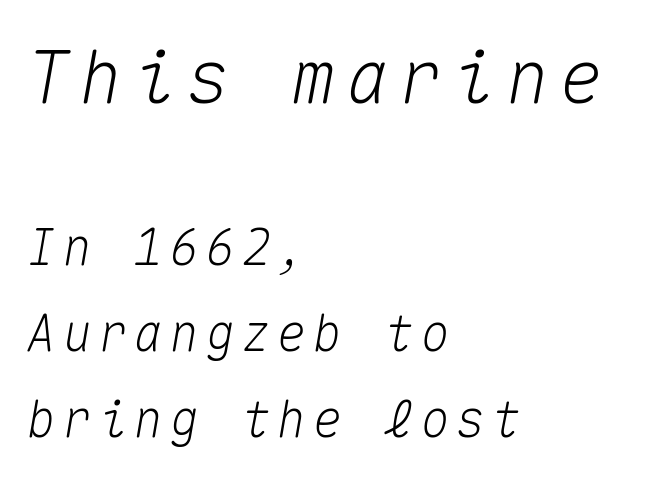
Slant detected: the letters are inclined. Between these two stacked blocks, the higher one wins on size. Is this a fixed-width face? Yes — each glyph sits in an identical cell. The compositor pushed each line to the left boundary.
